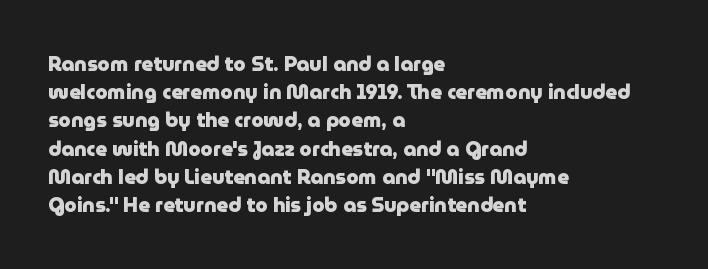
Q: Is the text bold? A: Yes.
Q: Is the text italic (slanted)? A: No, it is upright.
Q: Is the text underlined? A: No.
Q: How is the paragraph aligned? A: Left-aligned.
Q: Is the spacing between letters normal or unusually wide? A: Normal.
Q: Is the spacing between lines tight, normal or loose? A: Normal.
